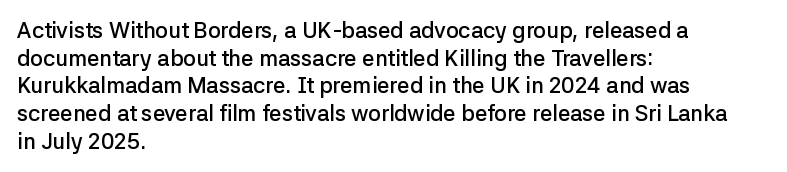
The image shows 22 px text type, upright; set left-aligned, normal line spacing (1.26x), normal letter spacing, not underlined.
